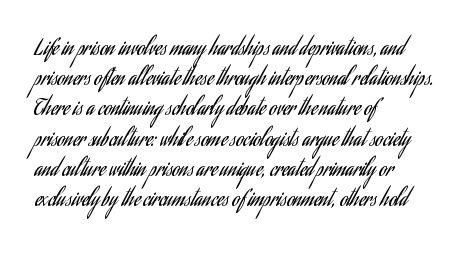
{"bold": "no", "underline": "no", "align": "left", "line_spacing": "normal", "line_spacing_ratio": 1.44, "letter_spacing": "normal", "letter_spacing_em": 0.0, "glyph_px": 21}
